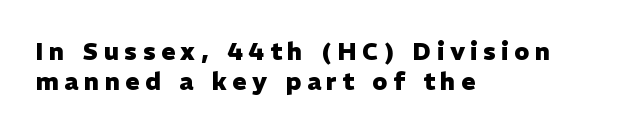
{"italic": "no", "bold": "yes", "underline": "no", "align": "left", "line_spacing_ratio": 1.24, "letter_spacing": "wide", "letter_spacing_em": 0.23, "glyph_px": 24}
